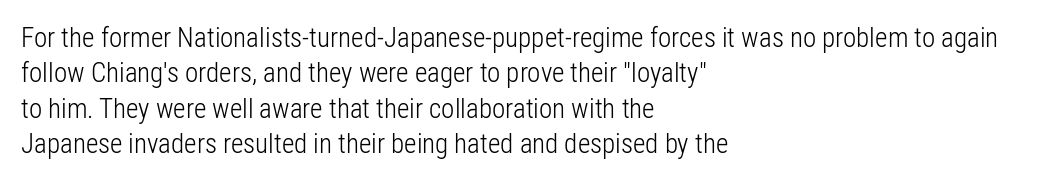
Line beginnings align vertically; line endings do not. The typography opts for an upright posture over an oblique one. Baseline-to-baseline distance is the conventional proportion of letter height. The characters are drawn with everyday or finer stroke widths. Here the glyphs are tracked normally, forming tight word shapes.
